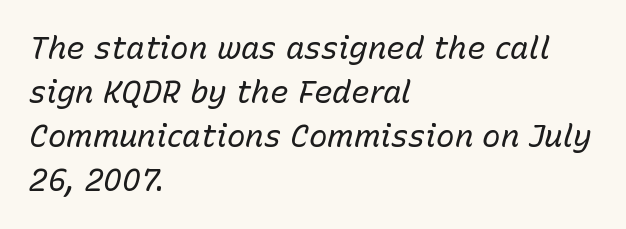
{"italic": "yes", "lean": "right", "slant_degrees": 15, "bold": "no", "weight": "regular", "width": "normal", "stroke_contrast": "low", "x_height": "medium", "monospaced": "no", "underline": "no", "align": "left", "line_spacing": "normal", "line_spacing_ratio": 1.42, "letter_spacing": "normal", "letter_spacing_em": 0.0, "glyph_px": 31}
